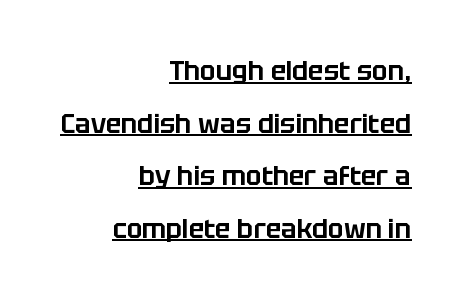
Q: Is the text italic (slanted)? A: No, it is upright.
Q: Is the text underlined? A: Yes.
Q: How is the paragraph aligned? A: Right-aligned.
Q: Is the spacing between letters normal or unusually wide? A: Normal.
Q: Is the spacing between lines tight, normal or loose? A: Loose.
